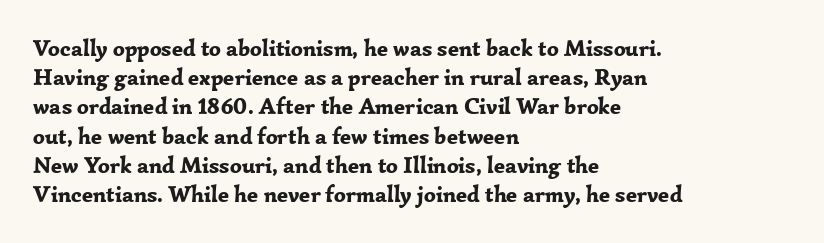
{"italic": "no", "bold": "yes", "underline": "no", "align": "left", "line_spacing": "normal", "line_spacing_ratio": 1.27, "letter_spacing": "normal", "letter_spacing_em": 0.0, "glyph_px": 23}
